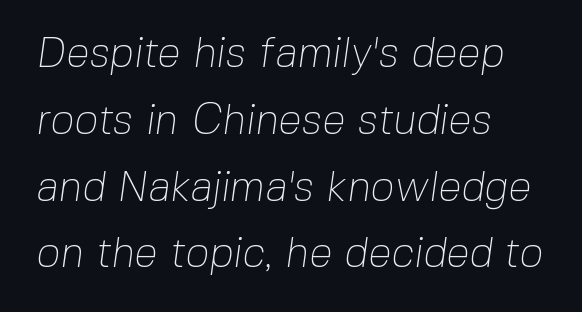
What's the leading like? Ordinary, nothing unusual. Each stroke keeps to a modest, everyday thickness or less. Alignment: flush left. Has an underline been added? It has not.
